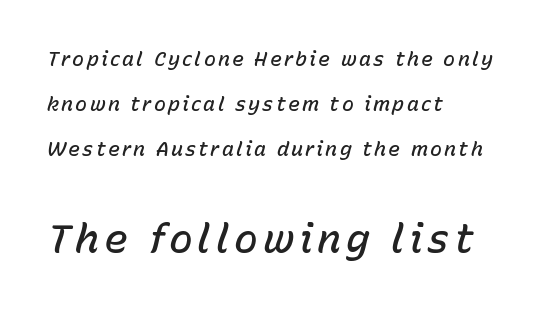
The image shows 40 px semibold type, italic (leaning right); set left-aligned, loose line spacing (2.26x), not underlined; the second (bottom) block is 2.0x larger; low stroke contrast and a medium x-height.
